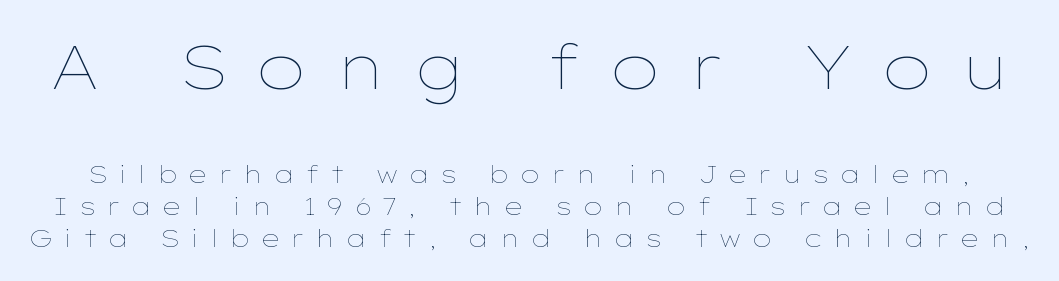
Q: Is the text bold? A: No.
Q: Is the text italic (slanted)? A: No, it is upright.
Q: Is the text underlined? A: No.
Q: Is the spacing between letters normal or unusually wide? A: Unusually wide.
Q: Is the spacing between lines tight, normal or loose? A: Normal.
Q: Which block of text is set in a larger size, the first (top) or the second (bottom)? A: The first (top) one.
Q: Width (condensed, normal, or wide)? A: Wide.
Q: Stroke contrast? A: Low.
Q: x-height? A: Medium.
Q: Monospaced? A: No.
